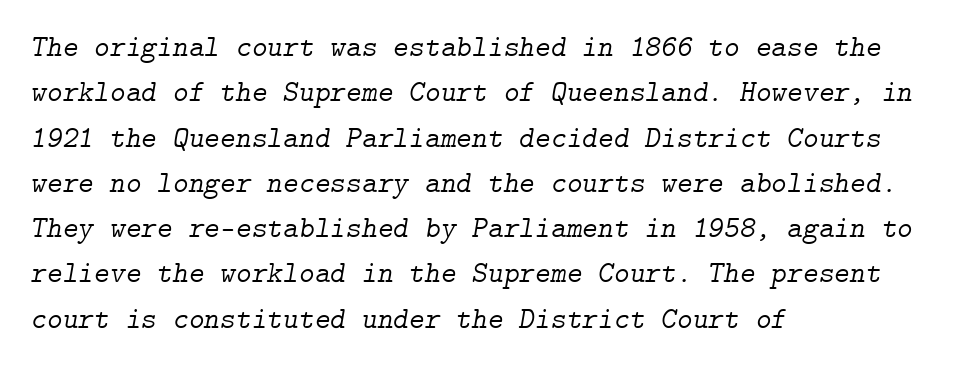
In terms of posture, this sample is oblique. The gaps between neighbouring characters are ordinary and unremarkable. A typesetter would label this face a serif. The designer left line spacing at the default. The face looks like a standard text weight, possibly lighter. Lines of text with bare space underneath.
